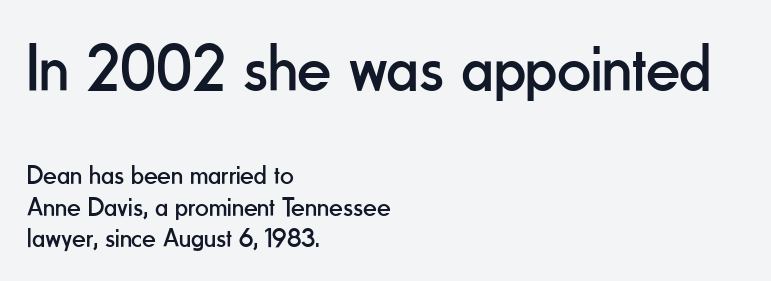
Q: Is the text bold? A: No.
Q: Is the text italic (slanted)? A: No, it is upright.
Q: Is the typeface a serif or a sans-serif typeface? A: Sans-serif.
Q: Is the text underlined? A: No.
Q: How is the paragraph aligned? A: Left-aligned.
Q: Is the spacing between letters normal or unusually wide? A: Normal.
Q: Which block of text is set in a larger size, the first (top) or the second (bottom)? A: The first (top) one.
Q: Width (condensed, normal, or wide)? A: Condensed.
Q: Stroke contrast? A: Low.
Q: x-height? A: Small.
Q: Monospaced? A: No.
